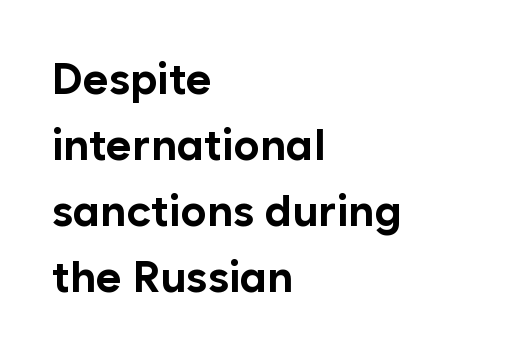
Heavy, bold letterforms. The passage shown has conventional tracking throughout. Quick note: not italic, upright. Is there much room between lines? A standard amount, neither cramped nor airy. If you drew a ruler down the left edge, every line would touch it. The rendering uses natural spacing where letterforms have individual widths.
